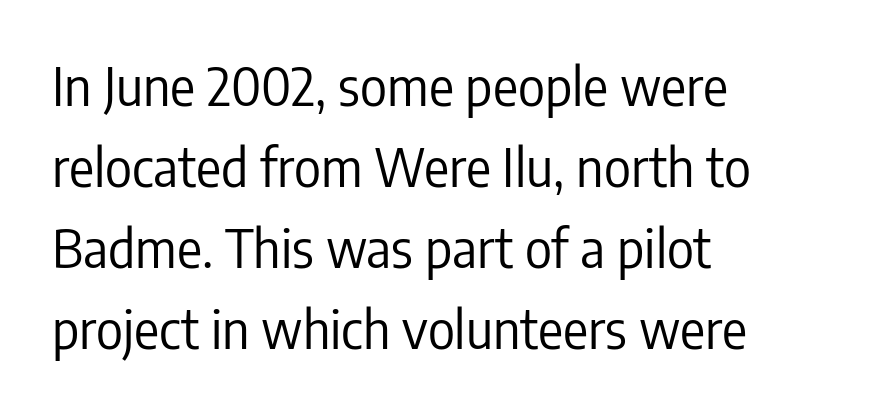
Q: Is the text bold? A: No.
Q: Is the text italic (slanted)? A: No, it is upright.
Q: Is the typeface a serif or a sans-serif typeface? A: Sans-serif.
Q: Is the text underlined? A: No.
Q: How is the paragraph aligned? A: Left-aligned.
Q: Is the spacing between letters normal or unusually wide? A: Normal.
Q: Is the spacing between lines tight, normal or loose? A: Normal.
Q: Width (condensed, normal, or wide)? A: Condensed.
Q: Stroke contrast? A: Low.
Q: x-height? A: Medium.
Q: Monospaced? A: No.
